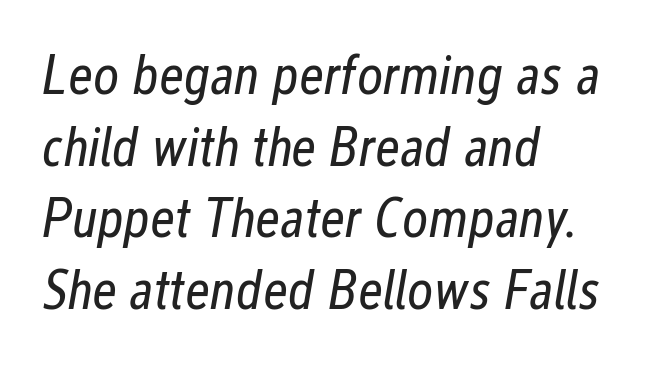
Stem width sits at or under what a default text font uses. Is this a fixed-width face? No — the glyphs have proportional, varying widths. The letters sit at their default tracking, neither squeezed nor spread. The space beneath each line is pristine and unruled. Tall strokes in this sample are angled rather than plumb. This sample keeps an unexceptional amount of space between lines.
